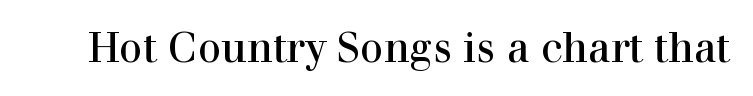
Inter-character spacing is left at the font's built-in metrics. Counters stay open thanks to moderate or lighter strokes. A bare baseline throughout the passage. A roman cut, with each character standing at attention.
